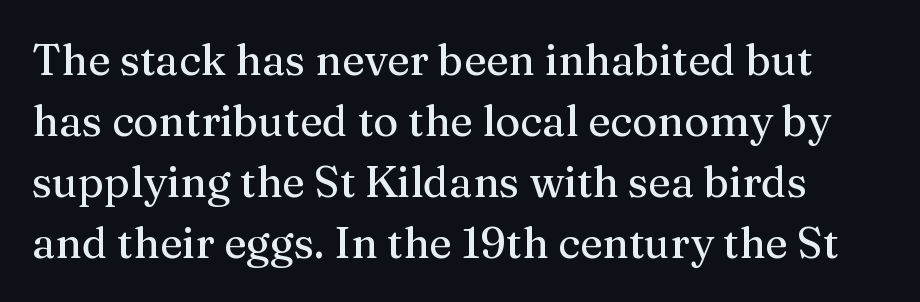
The axis of the letterforms is exactly vertical. Spacing verdict: proportional, widths tailored to each character. Default kerning and tracking; the words read as compact shapes. Is this a sans? No — the strokes have serifs. The specimen omits any rule beneath the text block's lines.
